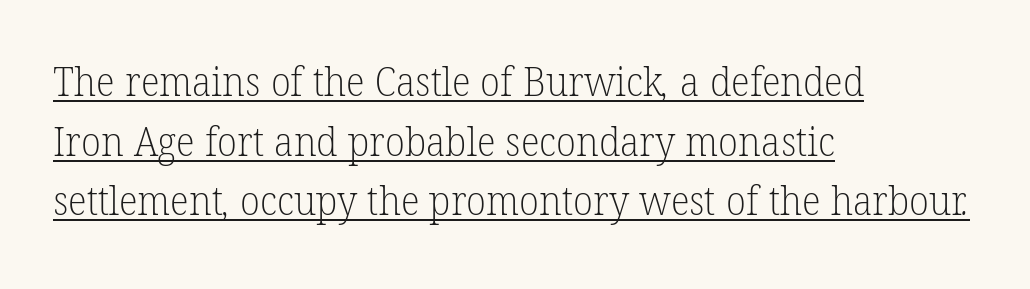
Q: Is the text bold? A: No.
Q: Is the typeface a serif or a sans-serif typeface? A: Serif.
Q: Is the text underlined? A: Yes.
Q: How is the paragraph aligned? A: Left-aligned.
Q: Is the spacing between letters normal or unusually wide? A: Normal.
Q: Is the spacing between lines tight, normal or loose? A: Normal.
Q: Width (condensed, normal, or wide)? A: Normal.
Q: Stroke contrast? A: Low.
Q: x-height? A: Medium.
Q: Monospaced? A: No.
